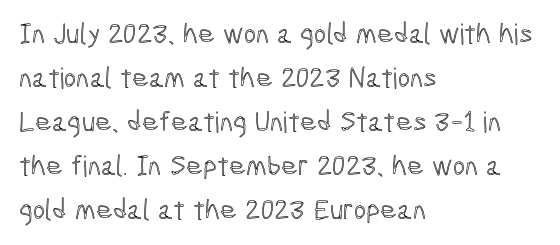
The image shows 29 px condensed type, upright; set left-aligned, normal line spacing (1.52x), normal letter spacing, not underlined; a medium x-height.
